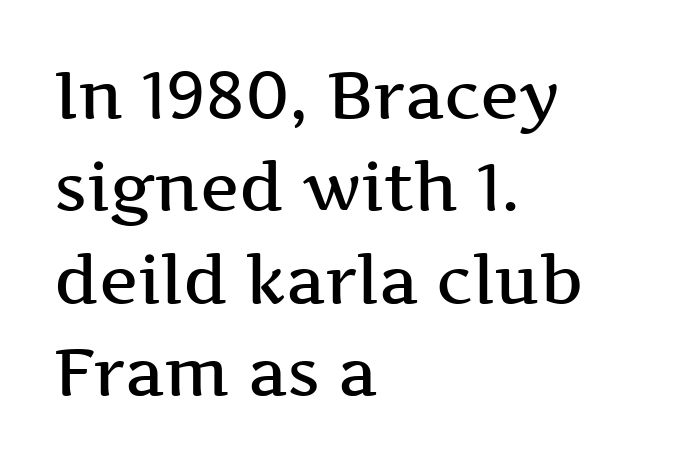
Q: Is the text bold? A: Semi-bold.
Q: Is the text italic (slanted)? A: No, it is upright.
Q: Is the typeface a serif or a sans-serif typeface? A: Serif.
Q: Is the text underlined? A: No.
Q: How is the paragraph aligned? A: Left-aligned.
Q: Is the spacing between letters normal or unusually wide? A: Normal.
Q: Is the spacing between lines tight, normal or loose? A: Normal.
Q: Width (condensed, normal, or wide)? A: Wide.
Q: Stroke contrast? A: Medium.
Q: x-height? A: Medium.
Q: Monospaced? A: No.
